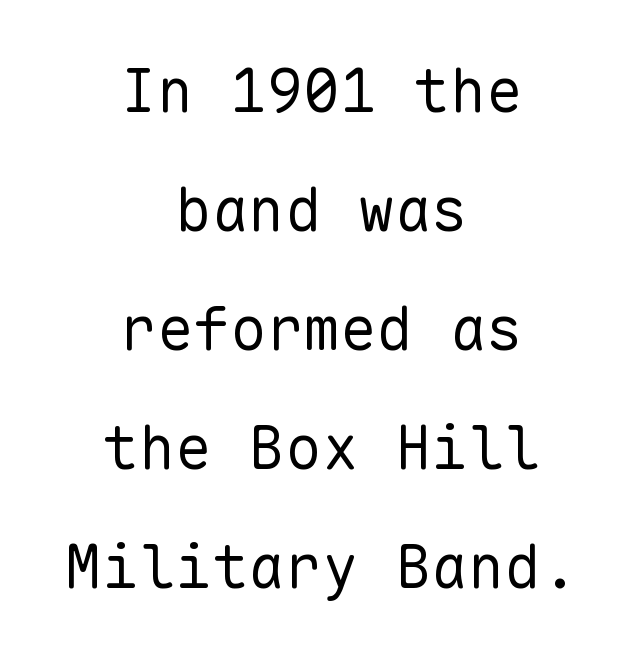
{"serif": "no", "italic": "no", "bold": "no", "weight": "regular", "width": "normal", "stroke_contrast": "low", "x_height": "medium", "monospaced": "yes", "underline": "no", "align": "center", "line_spacing": "loose", "line_spacing_ratio": 1.95, "letter_spacing": "normal", "letter_spacing_em": 0.0, "glyph_px": 61}
